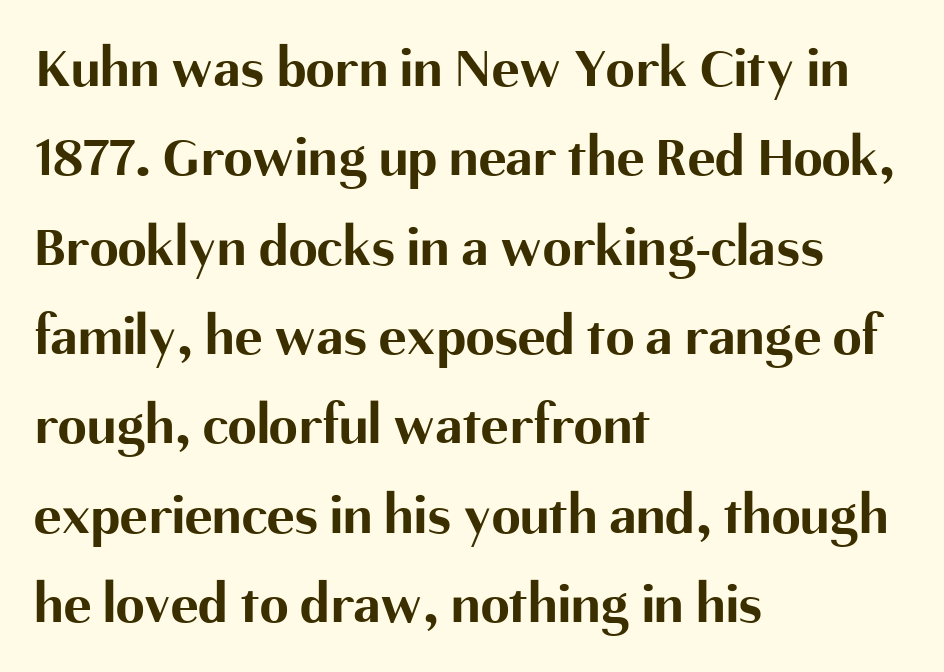
Q: Is the text bold? A: Yes.
Q: Is the text italic (slanted)? A: No, it is upright.
Q: Is the typeface a serif or a sans-serif typeface? A: Sans-serif.
Q: Is the text underlined? A: No.
Q: How is the paragraph aligned? A: Left-aligned.
Q: Is the spacing between letters normal or unusually wide? A: Normal.
Q: Is the spacing between lines tight, normal or loose? A: Normal.
Q: Width (condensed, normal, or wide)? A: Normal.
Q: Stroke contrast? A: Medium.
Q: x-height? A: Medium.
Q: Monospaced? A: No.
